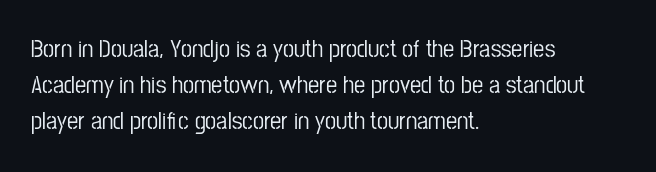
The image shows 25 px text type, upright; set left-aligned, normal line spacing (1.44x), normal letter spacing, not underlined.
